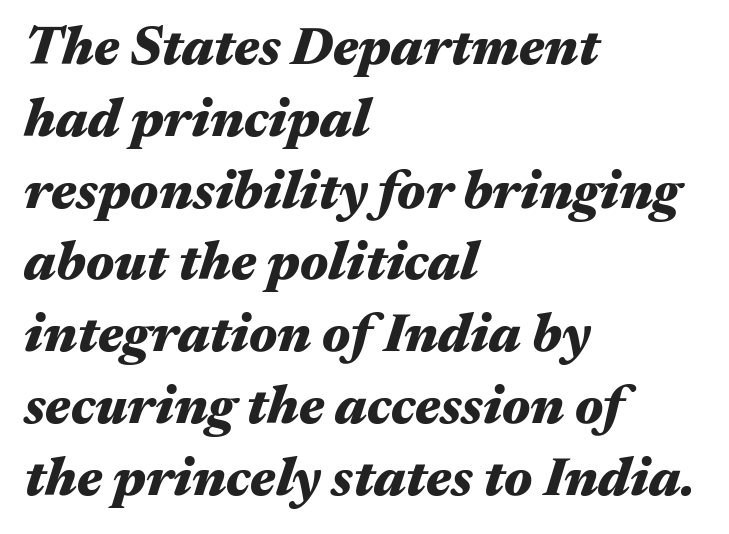
The passage shown is typed in a proportional face where columns would drift. Strokes here are thick enough to call this a true bold. An italicized treatment has been applied to the whole sample. These lines are set flush left with a ragged right edge. Underline: absent.
